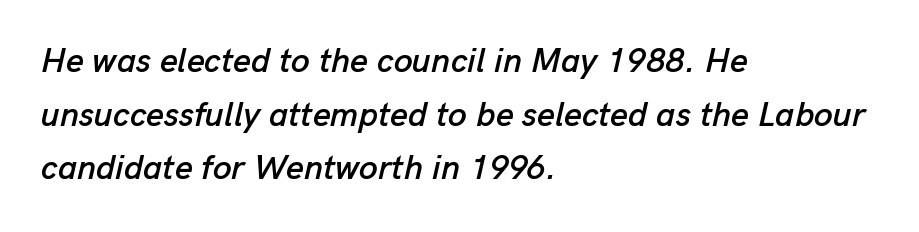
{"italic": "yes", "lean": "right", "slant_degrees": 13, "width": "normal", "stroke_contrast": "low", "x_height": "medium", "monospaced": "no", "underline": "no", "align": "left", "line_spacing": "normal", "line_spacing_ratio": 1.58, "letter_spacing": "normal", "letter_spacing_em": 0.0, "glyph_px": 34}
